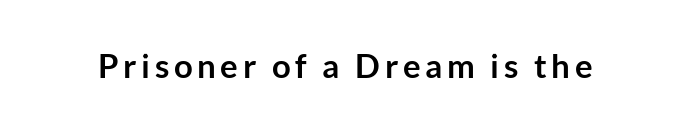
{"serif": "no", "italic": "no", "bold": "yes", "weight": "semibold", "width": "normal", "stroke_contrast": "low", "x_height": "medium", "monospaced": "no", "underline": "no", "glyph_px": 33}
